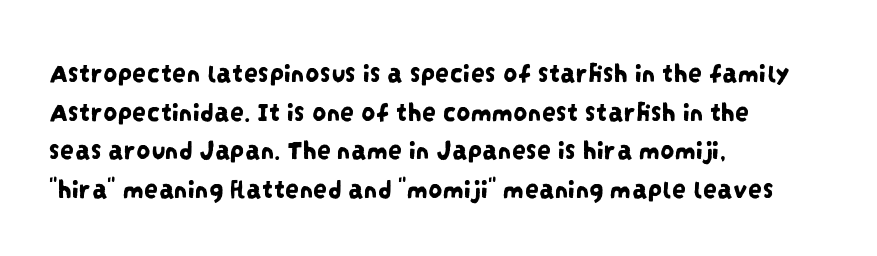
Honestly, there is no underline to notice here at all. The ragged edge is on the right, which tells us the setting is flush left. The gaps between neighbouring characters are ordinary and unremarkable. A typesetter would call this leading conventional body-copy spacing.
